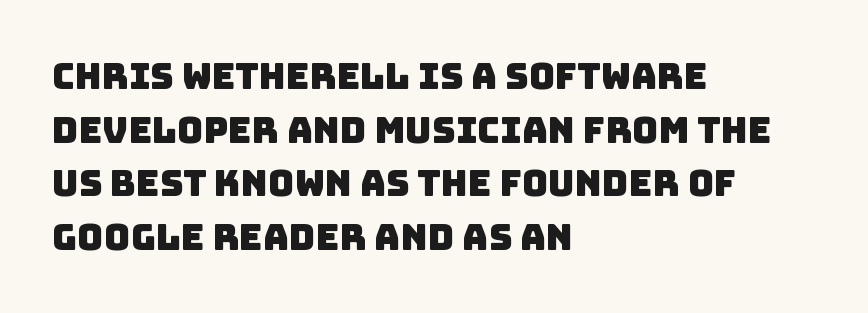
{"serif": "no", "width": "normal", "stroke_contrast": "low", "x_height": "large", "monospaced": "no", "underline": "no", "align": "left", "line_spacing": "normal", "line_spacing_ratio": 1.49, "letter_spacing": "normal", "letter_spacing_em": 0.0, "glyph_px": 36}
